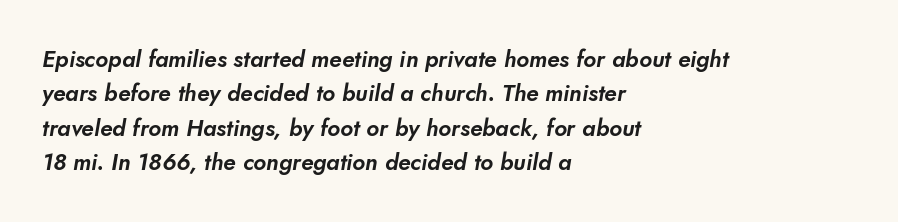
The image shows 23 px text type; set left-aligned, normal line spacing (1.5x), normal letter spacing, not underlined.
